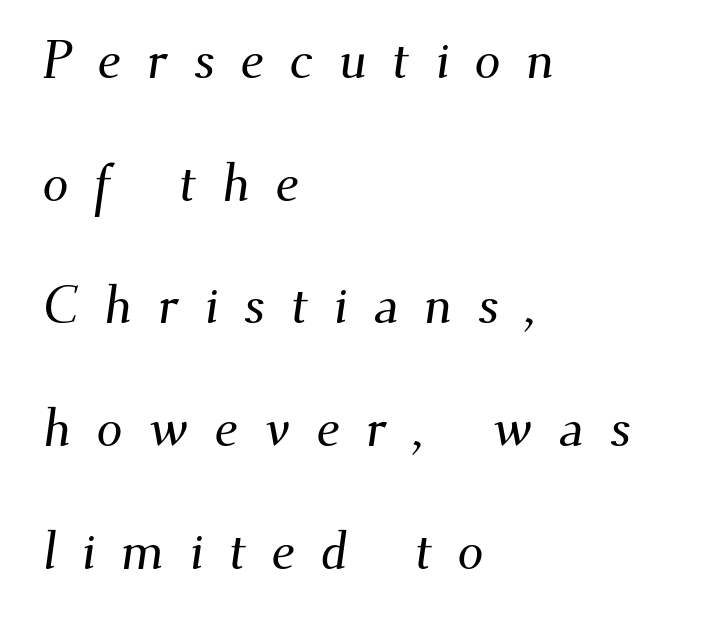
{"serif": "yes", "width": "normal", "stroke_contrast": "medium", "x_height": "small", "monospaced": "no", "underline": "no", "align": "left", "line_spacing": "loose", "line_spacing_ratio": 2.36, "letter_spacing": "wide", "letter_spacing_em": 0.49, "glyph_px": 52}
